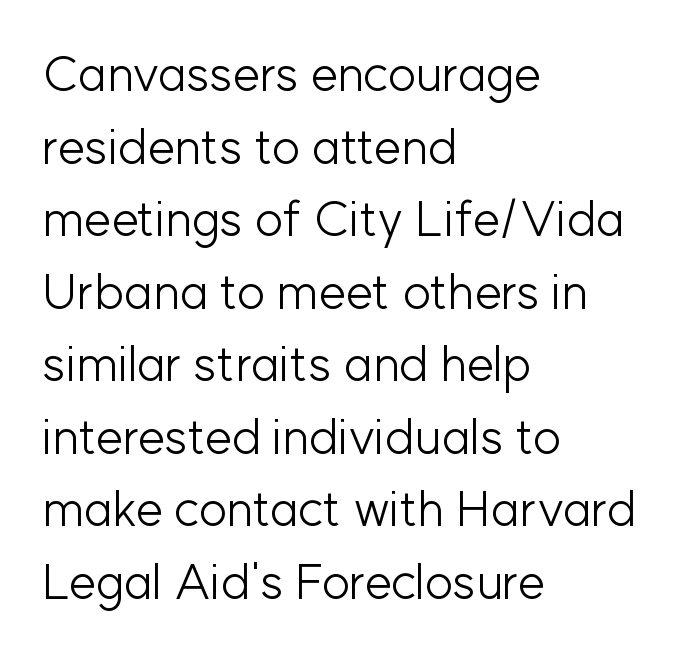
Baseline-to-baseline distance is the conventional proportion of letter height. Italic? Not at all — the glyphs are vertical. Unmarked baselines from the first word to the last. The tracking reads as untouched default to a designer's eye. Does the type have serifs? No, each stem ends abruptly. The face used here is proportionally spaced, like ordinary book or web type.
